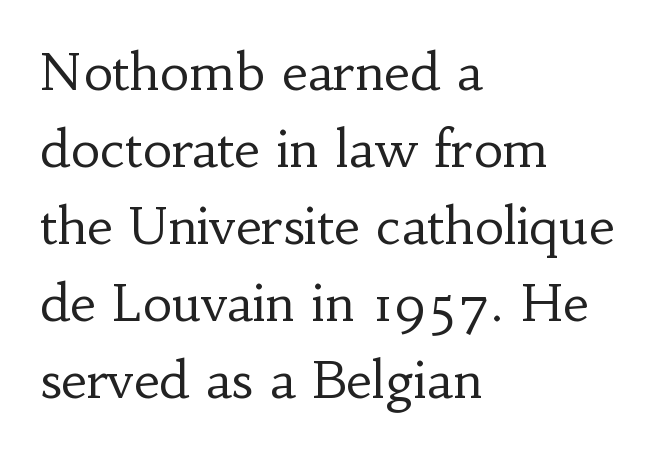
{"serif": "yes", "italic": "no", "bold": "no", "weight": "regular", "width": "normal", "stroke_contrast": "low", "x_height": "small", "monospaced": "no", "underline": "no", "align": "left", "line_spacing": "normal", "line_spacing_ratio": 1.51, "letter_spacing": "normal", "letter_spacing_em": 0.0, "glyph_px": 51}
